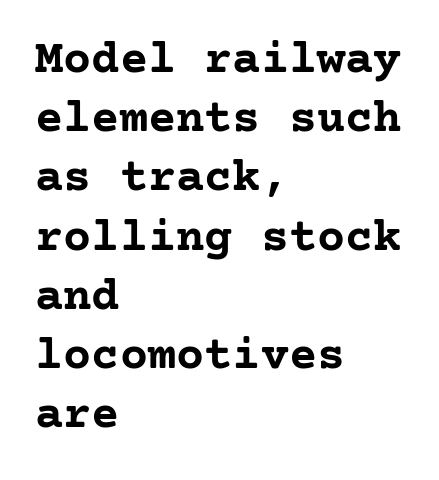
The image shows 47 px semibold serif type, upright; set left-aligned, normal line spacing (1.26x), normal letter spacing, not underlined; low stroke contrast and a medium x-height.
